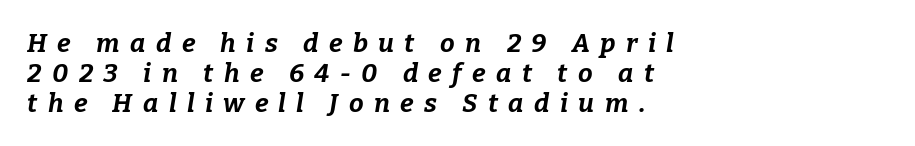
These lines were composed using italics. Is the block centered? No — it sits flush against the left margin. Beneath every word, the page is bare. Short note: letters widely spaced. How would I describe the line gaps? Narrow and economical. Strong, thick strokes mark this as bold type.
